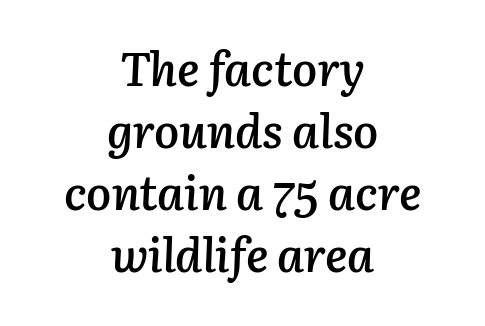
{"italic": "yes", "lean": "right", "slant_degrees": 3, "bold": "semi", "weight": "semibold", "width": "normal", "stroke_contrast": "low", "x_height": "medium", "monospaced": "no", "underline": "no", "align": "center", "line_spacing": "normal", "line_spacing_ratio": 1.32, "letter_spacing": "normal", "letter_spacing_em": 0.0, "glyph_px": 47}
